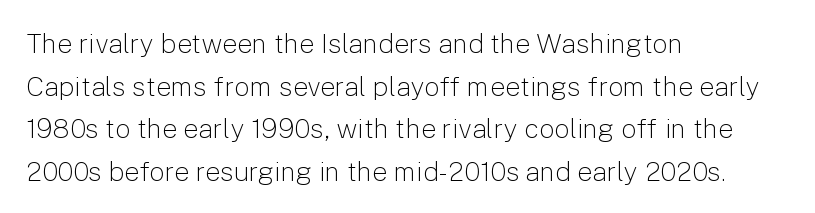
Q: Is the text bold? A: No.
Q: Is the text italic (slanted)? A: No, it is upright.
Q: Is the text underlined? A: No.
Q: How is the paragraph aligned? A: Left-aligned.
Q: Is the spacing between letters normal or unusually wide? A: Normal.
Q: Is the spacing between lines tight, normal or loose? A: Normal.
